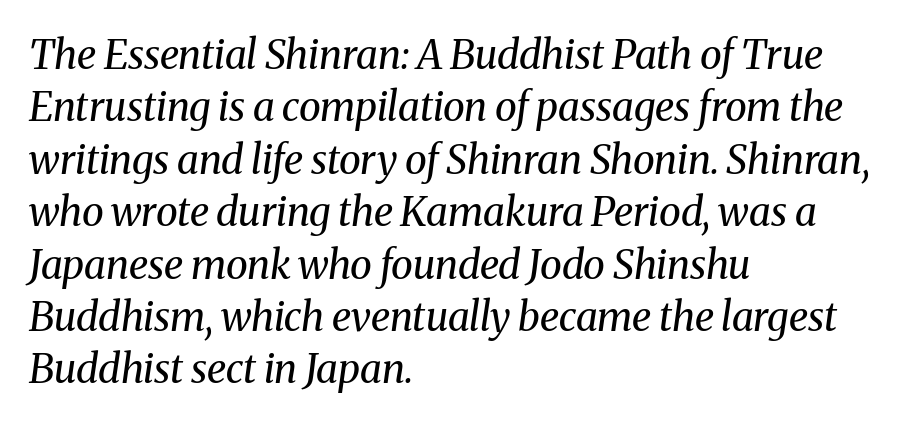
The image shows 40 px regular-weight serif type, italic (leaning right); set left-aligned, normal line spacing (1.31x), normal letter spacing, not underlined; medium stroke contrast and a medium x-height.
